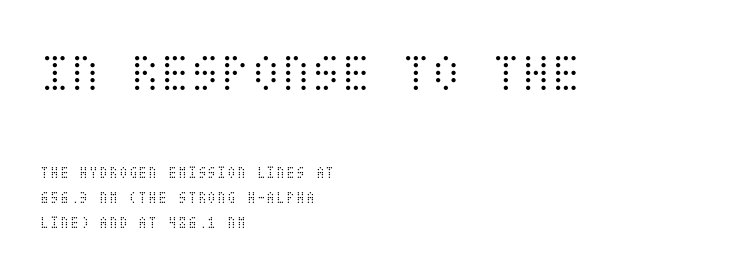
Where is the straight margin? On the left. This is the regular roman posture of the typeface. Successive baselines arrive at the customary interval. Which chunk is bigger? The first one — the top block dwarfs the bottom. Check under the words: just untouched page. Observe the ordinary spacing: letters are neighbours, not strangers.
